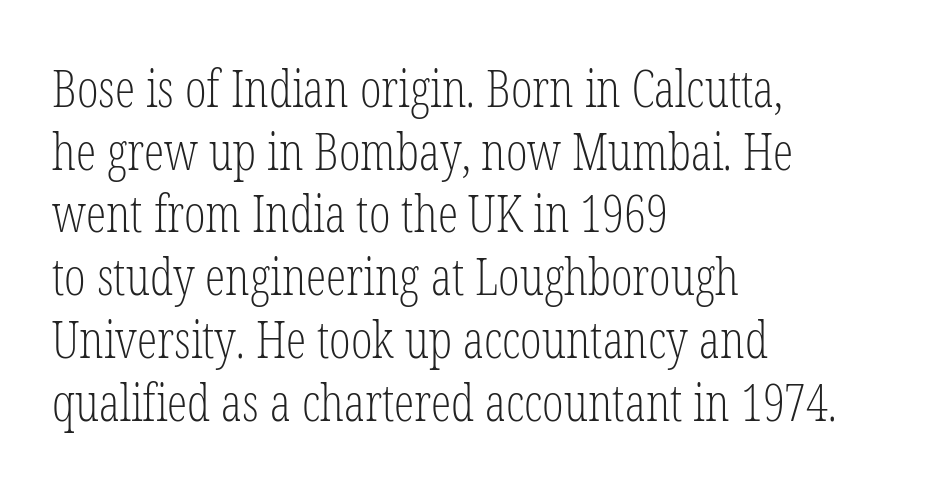
The image shows 51 px light, condensed serif type, upright; set left-aligned, line spacing 1.23x, normal letter spacing, not underlined; low stroke contrast and a medium x-height.
